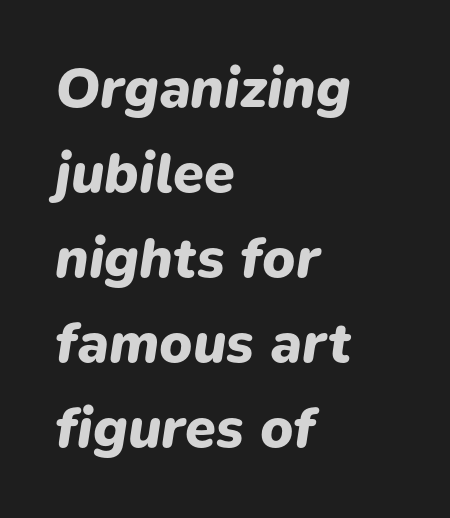
{"italic": "yes", "lean": "right", "slant_degrees": 9, "bold": "yes", "weight": "heavy", "width": "normal", "stroke_contrast": "low", "x_height": "medium", "monospaced": "no", "underline": "no", "align": "left", "line_spacing": "normal", "line_spacing_ratio": 1.52, "letter_spacing": "normal", "letter_spacing_em": 0.0, "glyph_px": 56}
